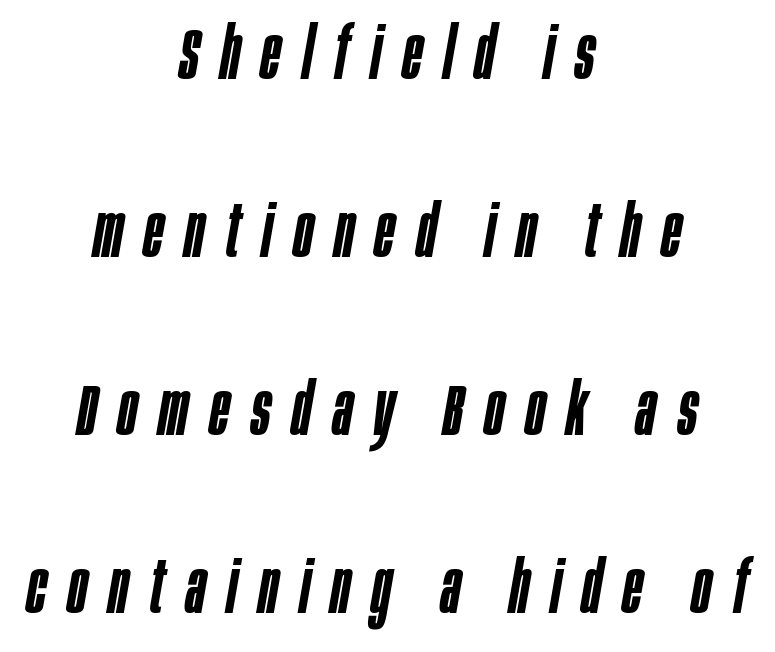
Q: Is the text bold? A: Semi-bold.
Q: Is the text italic (slanted)? A: Yes, it leans right by about 10 degrees.
Q: Is the text underlined? A: No.
Q: How is the paragraph aligned? A: Centered.
Q: Is the spacing between letters normal or unusually wide? A: Unusually wide.
Q: Is the spacing between lines tight, normal or loose? A: Loose.
Q: Width (condensed, normal, or wide)? A: Condensed.
Q: Stroke contrast? A: Low.
Q: x-height? A: Large.
Q: Monospaced? A: No.
